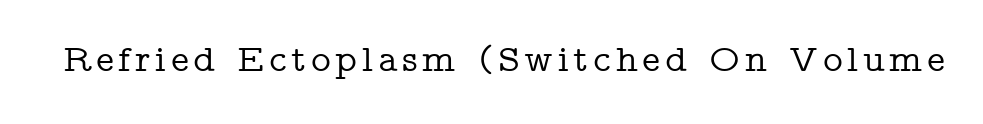
Q: Is the text italic (slanted)? A: No, it is upright.
Q: Is the typeface a serif or a sans-serif typeface? A: Serif.
Q: Is the text underlined? A: No.
Q: Width (condensed, normal, or wide)? A: Wide.
Q: Stroke contrast? A: Low.
Q: x-height? A: Medium.
Q: Monospaced? A: No.
